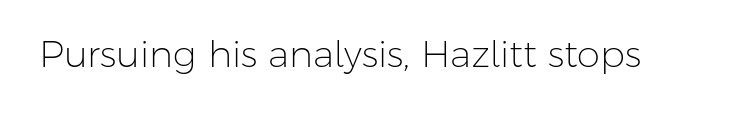
Unmarked baselines from the first word to the last. This is not heavy type; no bold has been used. The font's upright variant was chosen for this text. There is no visible air inserted between adjacent glyphs. These lines are rendered in a variable-pitch font. The characters display no serif detailing; their extremities are plain.
